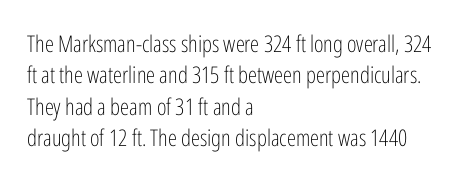
One glance says typical: line gaps are just what's usual. What stands out about the letter spacing? Nothing — it is the standard amount. This reads as an unemphasized weight, regular at the heaviest. The text block is weighted toward the left margin, trailing off unevenly rightward. Descender tails drop into unmarked territory. The specimen reads as upright at a glance.
